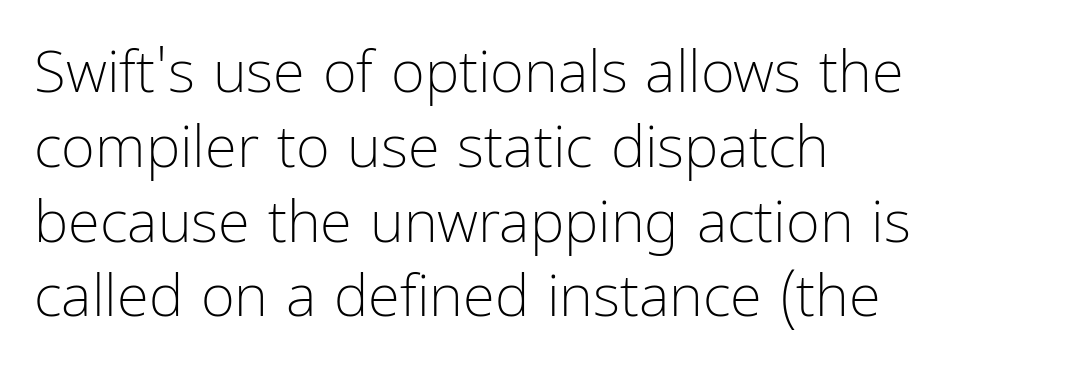
Q: Is the text bold? A: No.
Q: Is the text italic (slanted)? A: No, it is upright.
Q: Is the typeface a serif or a sans-serif typeface? A: Sans-serif.
Q: Is the text underlined? A: No.
Q: How is the paragraph aligned? A: Left-aligned.
Q: Is the spacing between letters normal or unusually wide? A: Normal.
Q: Is the spacing between lines tight, normal or loose? A: Normal.
Q: Width (condensed, normal, or wide)? A: Condensed.
Q: Stroke contrast? A: Low.
Q: x-height? A: Medium.
Q: Monospaced? A: No.
